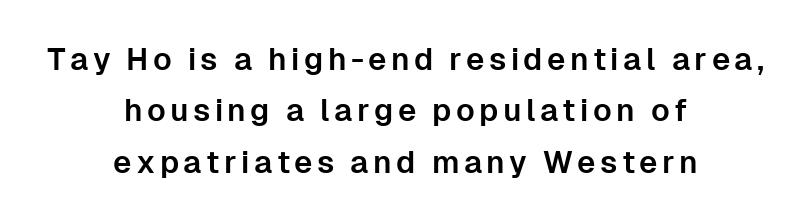
Clear beneath every line of the passage. Leading: standard. The typesetter chose a symmetrical, centered arrangement here. Upright lettering throughout. Classification — sans serif. Each letter keeps its own natural width here, so spacing adapts to shape.
